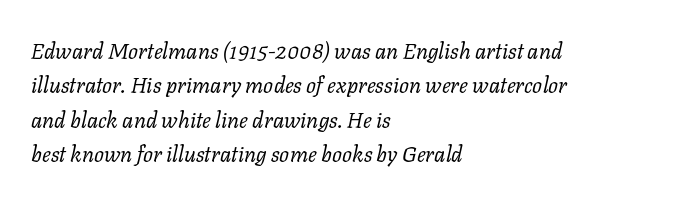
The image shows 22 px text type, italic (leaning right); set left-aligned, normal line spacing (1.56x), normal letter spacing, not underlined.
